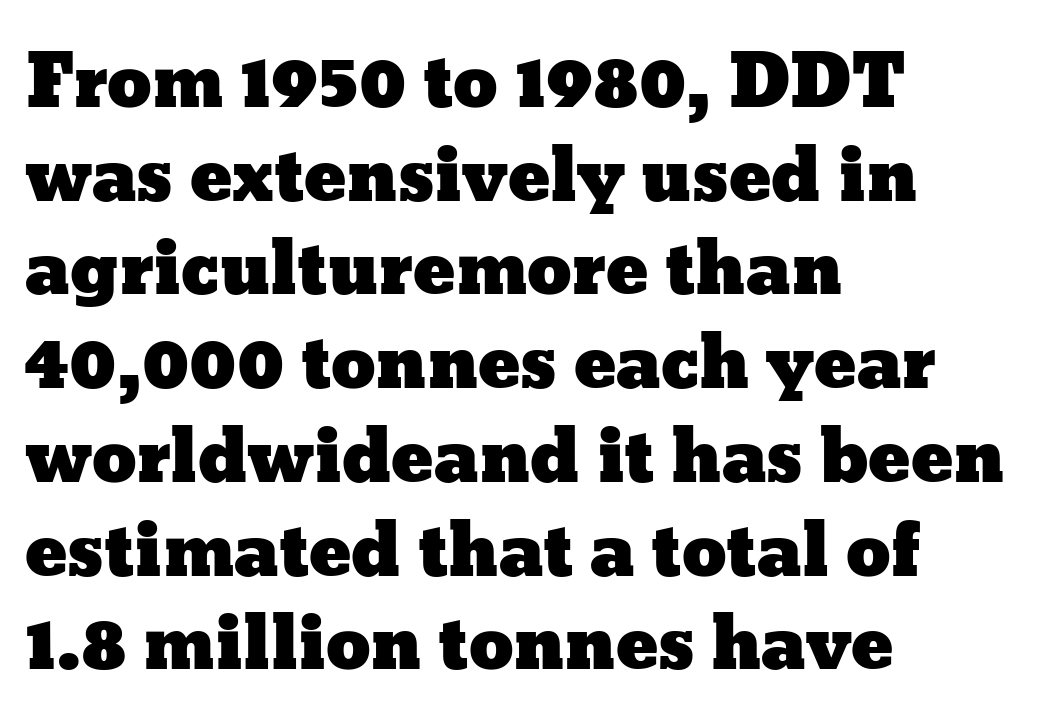
{"italic": "no", "width": "wide", "stroke_contrast": "low", "x_height": "medium", "monospaced": "no", "underline": "no", "align": "left", "line_spacing": "normal", "line_spacing_ratio": 1.32, "letter_spacing": "normal", "letter_spacing_em": 0.0, "glyph_px": 71}
